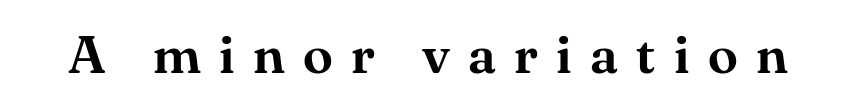
{"serif": "yes", "italic": "no", "width": "normal", "stroke_contrast": "medium", "x_height": "small", "monospaced": "no", "underline": "no", "letter_spacing": "wide", "letter_spacing_em": 0.34, "glyph_px": 54}
